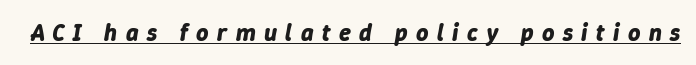
Look at the stroke-to-counter ratio: heavy, a bold. The tracking reads as deliberately expanded to a designer's eye. This rendering features underlined lettering. These lines were composed using italics.
